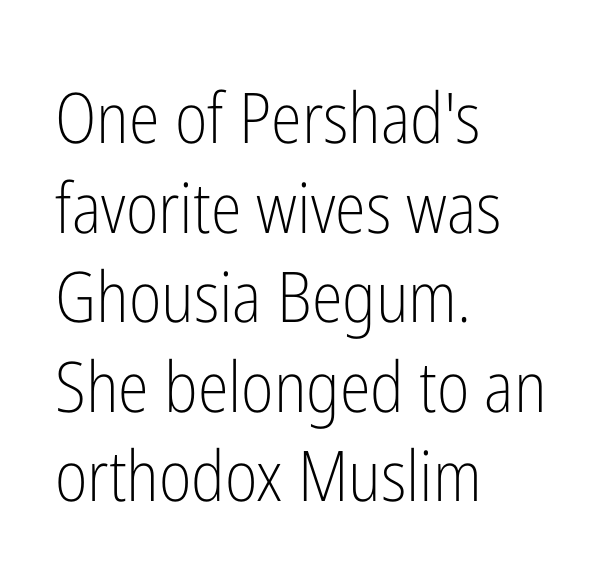
Q: Is the text bold? A: No.
Q: Is the text italic (slanted)? A: No, it is upright.
Q: Is the typeface a serif or a sans-serif typeface? A: Sans-serif.
Q: Is the text underlined? A: No.
Q: How is the paragraph aligned? A: Left-aligned.
Q: Is the spacing between letters normal or unusually wide? A: Normal.
Q: Is the spacing between lines tight, normal or loose? A: Normal.
Q: Width (condensed, normal, or wide)? A: Condensed.
Q: Stroke contrast? A: Low.
Q: x-height? A: Medium.
Q: Monospaced? A: No.
